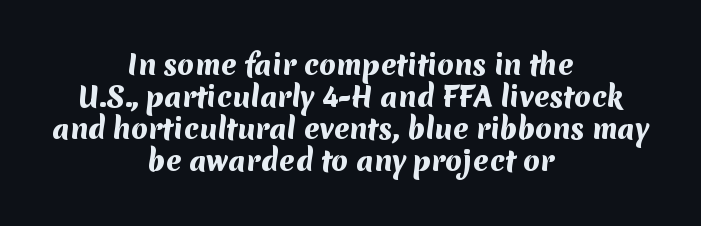
Q: Is the text bold? A: Yes.
Q: Is the text underlined? A: No.
Q: How is the paragraph aligned? A: Centered.
Q: Is the spacing between letters normal or unusually wide? A: Normal.
